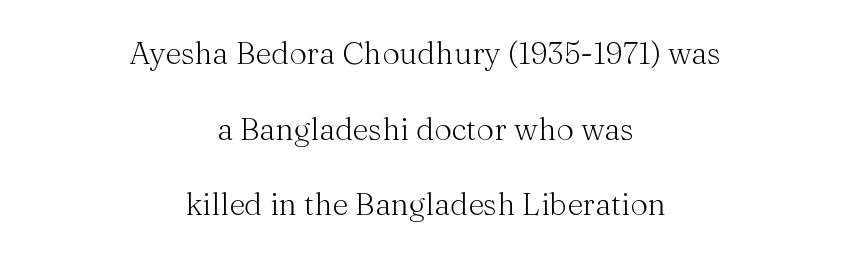
The image shows 31 px light serif type, upright; set centered, loose line spacing (2.44x), normal letter spacing, not underlined; medium stroke contrast and a medium x-height.
